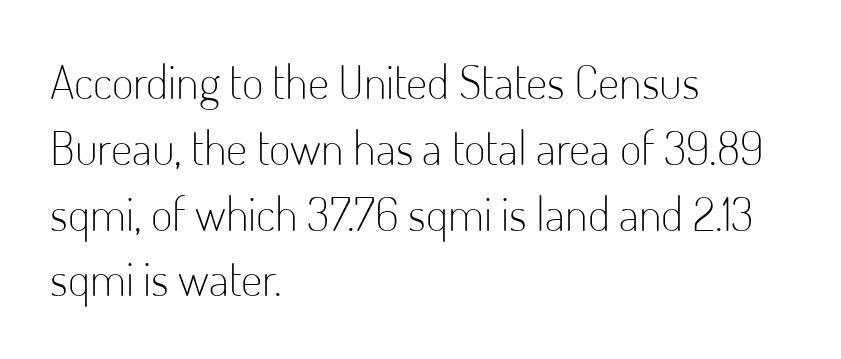
Q: Is the text bold? A: No.
Q: Is the text italic (slanted)? A: No, it is upright.
Q: Is the typeface a serif or a sans-serif typeface? A: Sans-serif.
Q: Is the text underlined? A: No.
Q: How is the paragraph aligned? A: Left-aligned.
Q: Is the spacing between letters normal or unusually wide? A: Normal.
Q: Is the spacing between lines tight, normal or loose? A: Normal.
Q: Width (condensed, normal, or wide)? A: Condensed.
Q: Stroke contrast? A: Low.
Q: x-height? A: Small.
Q: Monospaced? A: No.
